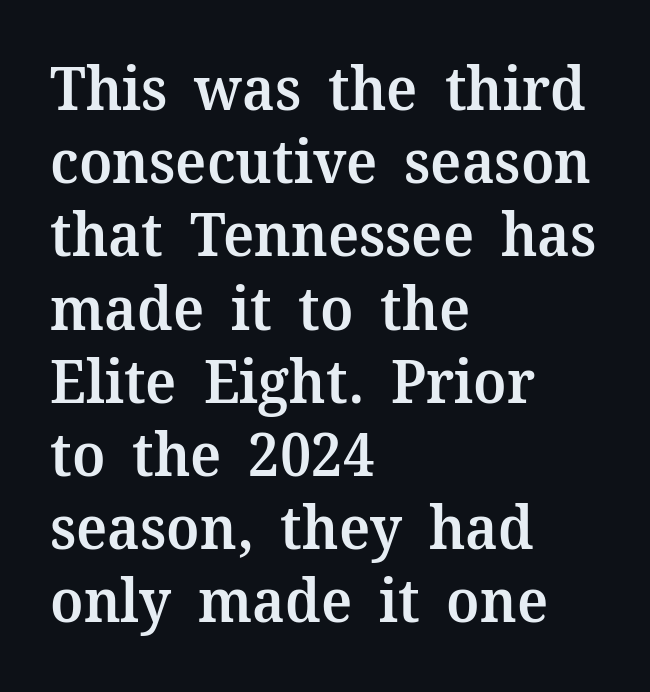
{"serif": "yes", "italic": "no", "bold": "semi", "weight": "semibold", "width": "normal", "stroke_contrast": "medium", "x_height": "medium", "monospaced": "no", "underline": "no", "align": "left", "line_spacing_ratio": 1.22, "letter_spacing": "normal", "letter_spacing_em": 0.0, "glyph_px": 60}
